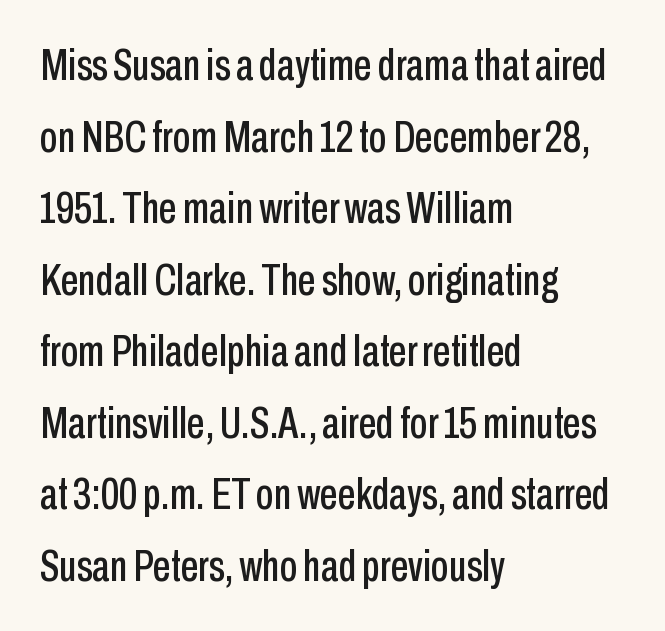
The image shows 45 px condensed sans-serif type, upright; set left-aligned, normal line spacing (1.59x), normal letter spacing, not underlined; low stroke contrast and a medium x-height.
